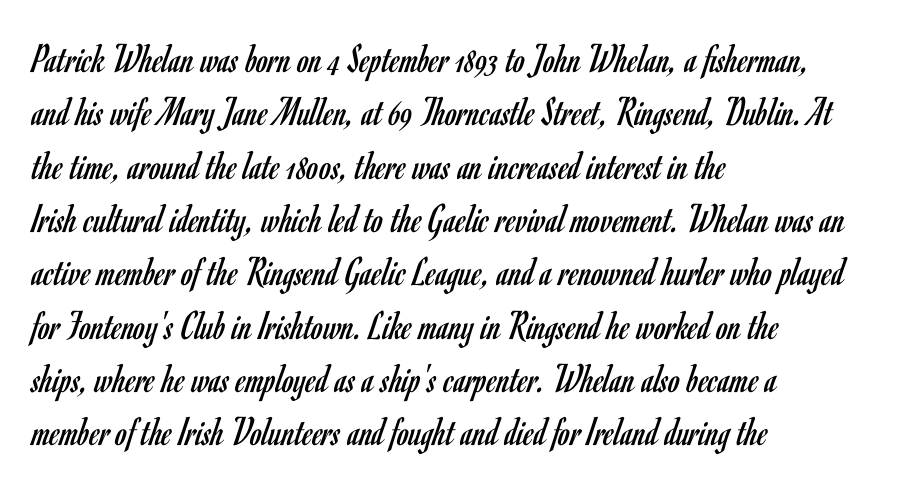
Notice how the passage keeps a crisp vertical edge on the left only. Line spacing here is normal. Standard letterfit; no display-style spreading of the glyphs. These lines are rendered in a variable-pitch font.
